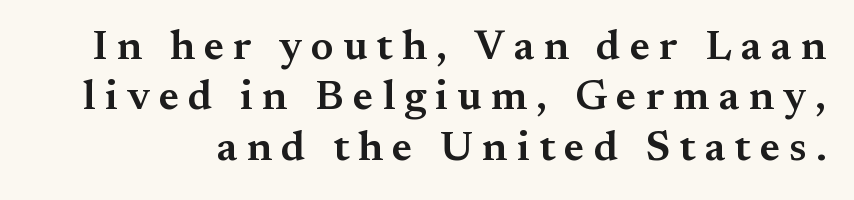
{"serif": "yes", "italic": "no", "bold": "semi", "weight": "semibold", "width": "normal", "stroke_contrast": "medium", "x_height": "small", "monospaced": "no", "underline": "no", "line_spacing_ratio": 1.2, "letter_spacing": "wide", "letter_spacing_em": 0.22, "glyph_px": 42}
